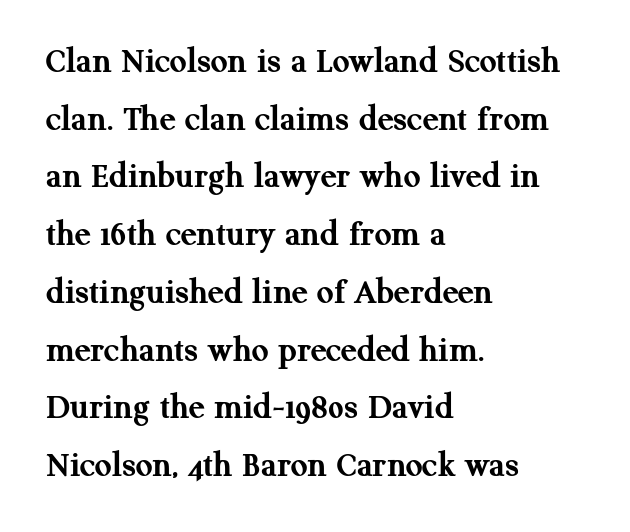
Q: Is the text bold? A: Yes.
Q: Is the text italic (slanted)? A: No, it is upright.
Q: Is the typeface a serif or a sans-serif typeface? A: Serif.
Q: Is the text underlined? A: No.
Q: How is the paragraph aligned? A: Left-aligned.
Q: Is the spacing between letters normal or unusually wide? A: Normal.
Q: Is the spacing between lines tight, normal or loose? A: Normal.
Q: Width (condensed, normal, or wide)? A: Normal.
Q: Stroke contrast? A: Medium.
Q: x-height? A: Medium.
Q: Monospaced? A: No.
